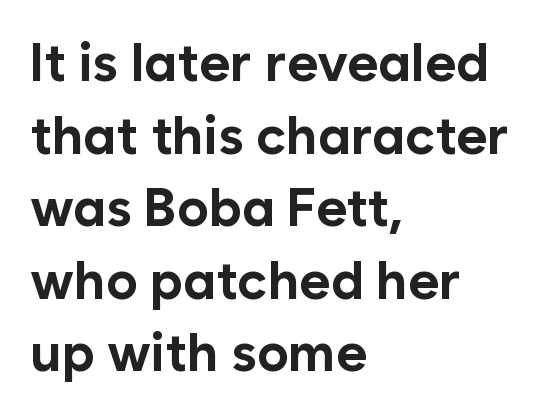
Q: Is the text bold? A: Yes.
Q: Is the text italic (slanted)? A: No, it is upright.
Q: Is the typeface a serif or a sans-serif typeface? A: Sans-serif.
Q: Is the text underlined? A: No.
Q: How is the paragraph aligned? A: Left-aligned.
Q: Is the spacing between letters normal or unusually wide? A: Normal.
Q: Is the spacing between lines tight, normal or loose? A: Normal.
Q: Width (condensed, normal, or wide)? A: Normal.
Q: Stroke contrast? A: Low.
Q: x-height? A: Medium.
Q: Monospaced? A: No.
